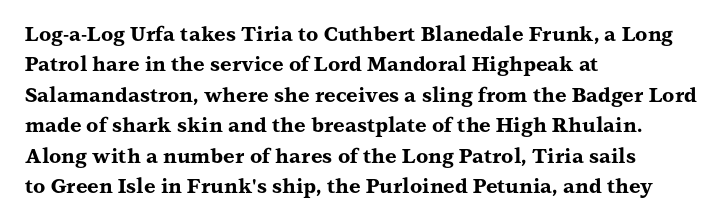
Q: Is the text bold? A: Yes.
Q: Is the text italic (slanted)? A: No, it is upright.
Q: Is the text underlined? A: No.
Q: How is the paragraph aligned? A: Left-aligned.
Q: Is the spacing between letters normal or unusually wide? A: Normal.
Q: Is the spacing between lines tight, normal or loose? A: Normal.
